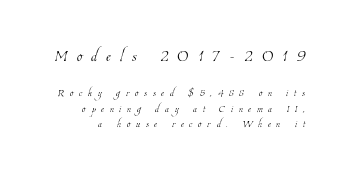
Stems here are at most as thick as an everyday book face. This rendering features lettering with no underline. Leading is clearly below the norm, producing a dense column. Reading down the block, your eye finds every line finishing at a fixed right position. Substantial extra tracking has been applied to these lines. Of the two passages, the one on top uses the larger point size.
